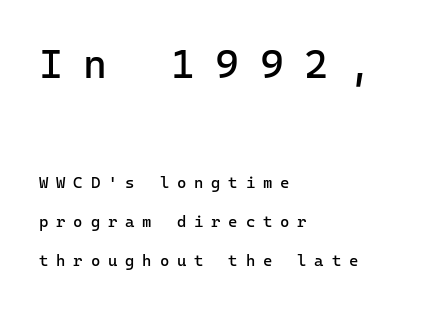
Q: Is the text bold? A: No.
Q: Is the text italic (slanted)? A: No, it is upright.
Q: Is the typeface a serif or a sans-serif typeface? A: Sans-serif.
Q: Is the text underlined? A: No.
Q: How is the paragraph aligned? A: Left-aligned.
Q: Is the spacing between letters normal or unusually wide? A: Unusually wide.
Q: Is the spacing between lines tight, normal or loose? A: Loose.
Q: Which block of text is set in a larger size, the first (top) or the second (bottom)? A: The first (top) one.
Q: Width (condensed, normal, or wide)? A: Normal.
Q: Stroke contrast? A: Low.
Q: x-height? A: Medium.
Q: Monospaced? A: Yes.
